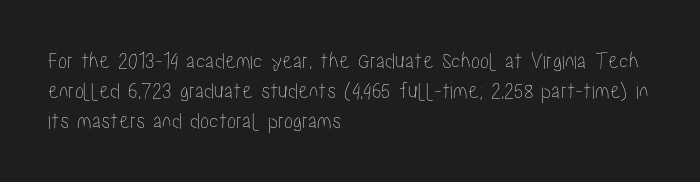
The image shows 24 px text type, upright; set left-aligned, normal line spacing (1.26x), normal letter spacing, not underlined.
